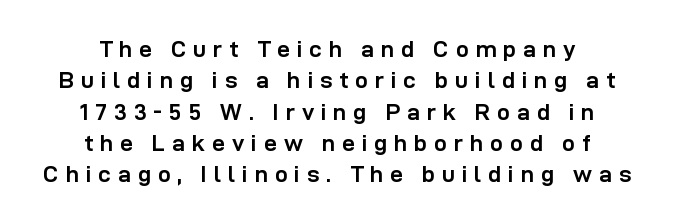
Q: Is the text bold? A: Yes.
Q: Is the text italic (slanted)? A: No, it is upright.
Q: Is the text underlined? A: No.
Q: How is the paragraph aligned? A: Centered.
Q: Is the spacing between letters normal or unusually wide? A: Unusually wide.
Q: Is the spacing between lines tight, normal or loose? A: Normal.
